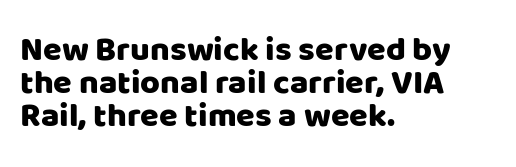
{"serif": "no", "italic": "no", "width": "normal", "stroke_contrast": "low", "x_height": "large", "monospaced": "no", "underline": "no", "align": "left", "line_spacing": "tight", "line_spacing_ratio": 0.97, "letter_spacing": "normal", "letter_spacing_em": 0.0, "glyph_px": 34}
